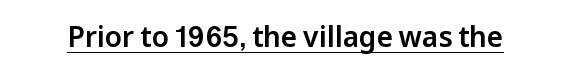
Each line of the rendering has a horizontal stroke beneath the glyphs. The letterforms sit shoulder to shoulder at normal distance. If you drew a line through each stem, it would be perfectly vertical. Nope, no serifs anywhere on these letters. This sample has the flowing, uneven cadence of proportional lettering.
